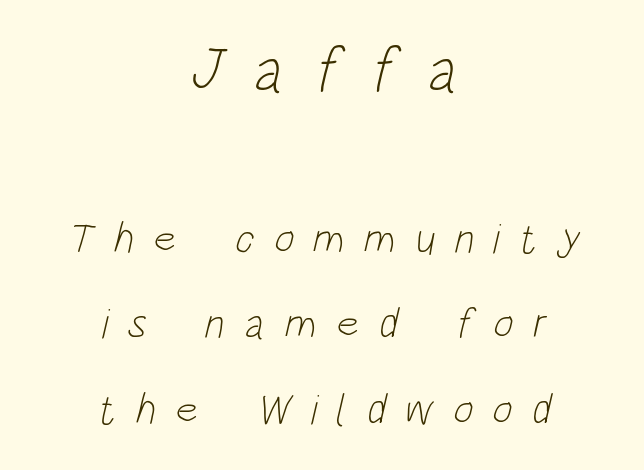
The image shows 64 px light, condensed sans-serif type; set centered, loose line spacing (1.99x), unusually wide letter spacing (+0.45 em), not underlined; the first (top) block is 1.49x larger; low stroke contrast and a large x-height.
